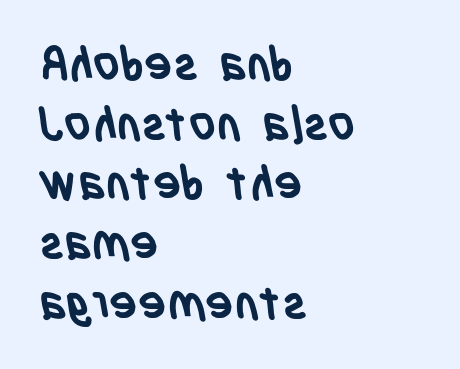
Q: Is the text bold? A: Yes.
Q: Is the typeface a serif or a sans-serif typeface? A: Sans-serif.
Q: Is the text underlined? A: No.
Q: How is the paragraph aligned? A: Left-aligned.
Q: Is the spacing between letters normal or unusually wide? A: Normal.
Q: Is the spacing between lines tight, normal or loose? A: Normal.
Q: Width (condensed, normal, or wide)? A: Condensed.
Q: Stroke contrast? A: Low.
Q: x-height? A: Large.
Q: Monospaced? A: No.
